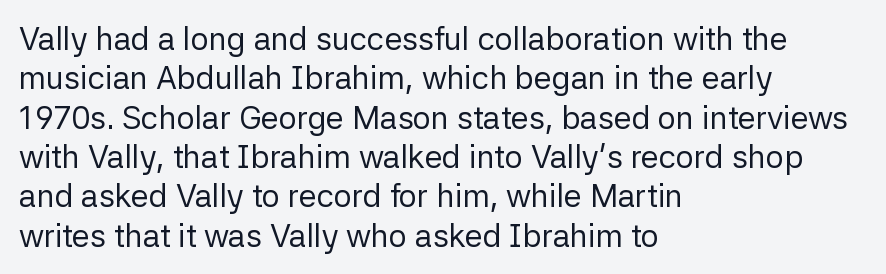
Nothing heavy about these letters — not bold at all. Each row of text sits above clean, open space. A student would call this left alignment; a typographer would say flush left, rag right. No feet cap the strokes, marking this as sans-serif type.
